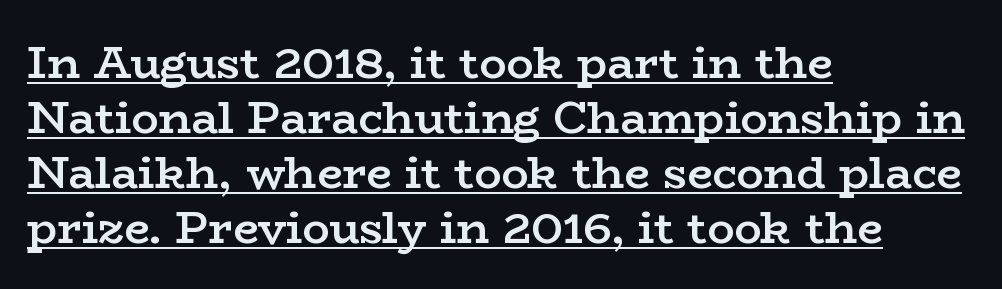
Q: Is the text bold? A: Semi-bold.
Q: Is the text italic (slanted)? A: No, it is upright.
Q: Is the typeface a serif or a sans-serif typeface? A: Serif.
Q: Is the text underlined? A: Yes.
Q: How is the paragraph aligned? A: Left-aligned.
Q: Is the spacing between letters normal or unusually wide? A: Normal.
Q: Width (condensed, normal, or wide)? A: Wide.
Q: Stroke contrast? A: Low.
Q: x-height? A: Medium.
Q: Monospaced? A: No.
